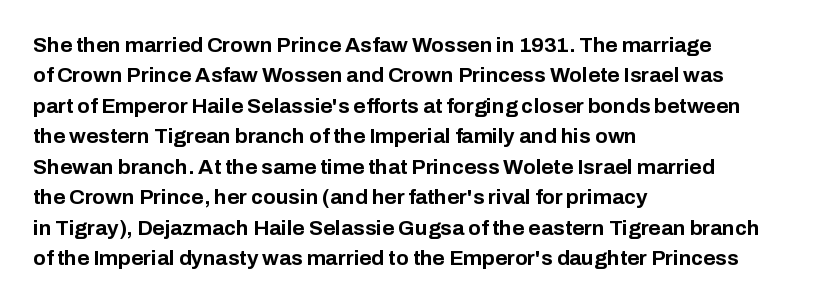
{"italic": "no", "bold": "yes", "underline": "no", "align": "left", "line_spacing": "normal", "line_spacing_ratio": 1.45, "letter_spacing": "normal", "letter_spacing_em": 0.0, "glyph_px": 21}
